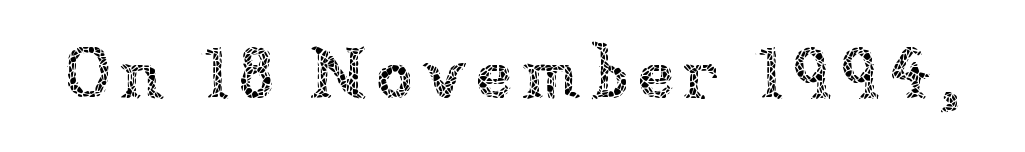
The image shows 74 px thin type, upright; set not underlined; low stroke contrast and a medium x-height.
